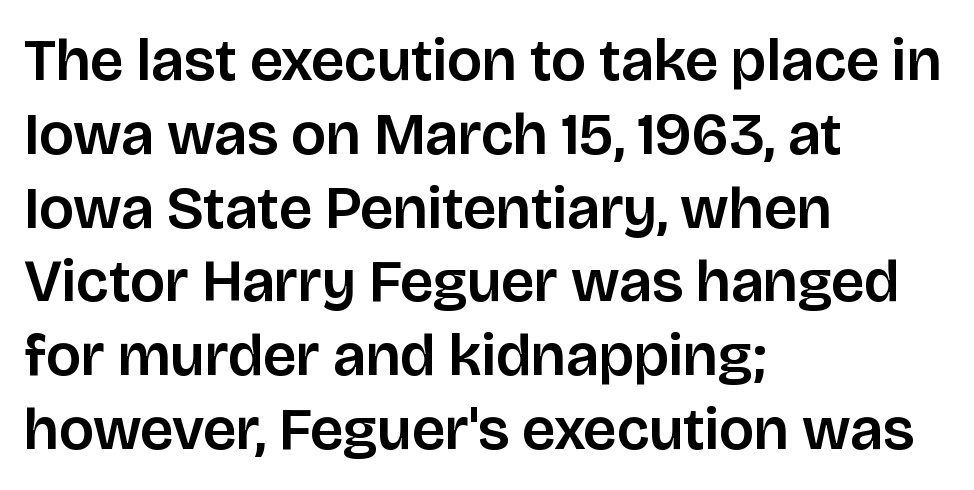
Q: Is the text italic (slanted)? A: No, it is upright.
Q: Is the typeface a serif or a sans-serif typeface? A: Sans-serif.
Q: Is the text underlined? A: No.
Q: How is the paragraph aligned? A: Left-aligned.
Q: Is the spacing between letters normal or unusually wide? A: Normal.
Q: Width (condensed, normal, or wide)? A: Normal.
Q: Stroke contrast? A: Low.
Q: x-height? A: Large.
Q: Monospaced? A: No.
